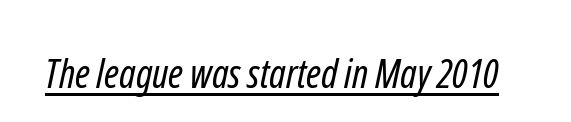
Characters follow at the spacing the type designer built in. You could not count columns in this text — the font is proportionally spaced. A quiet, ordinary-to-light weight characterises the typeface. Look at the bottom of the vertical strokes: they stop flat, with no serifs. Every word sits above its own underline.
